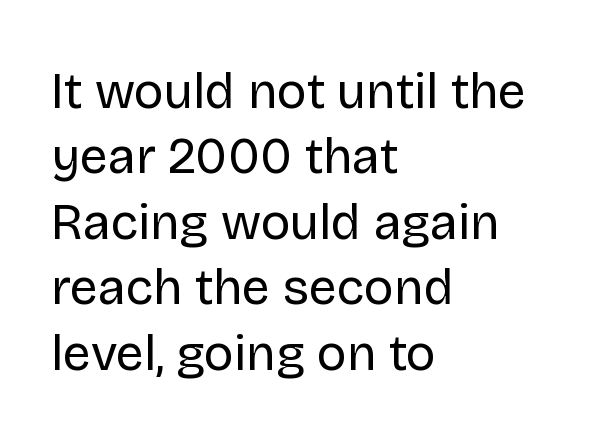
{"serif": "no", "italic": "no", "bold": "no", "weight": "regular", "width": "normal", "stroke_contrast": "low", "x_height": "large", "monospaced": "no", "underline": "no", "align": "left", "line_spacing": "normal", "line_spacing_ratio": 1.31, "letter_spacing": "normal", "letter_spacing_em": 0.0, "glyph_px": 50}
